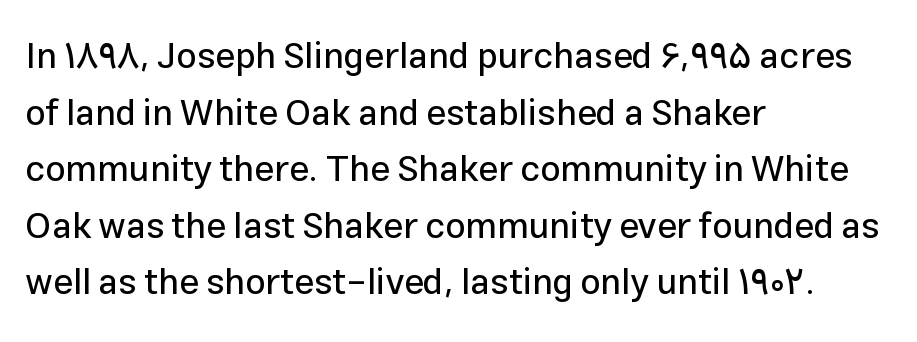
The image shows 36 px sans-serif type, upright; set left-aligned, normal line spacing (1.57x), normal letter spacing, not underlined; low stroke contrast and a medium x-height.
